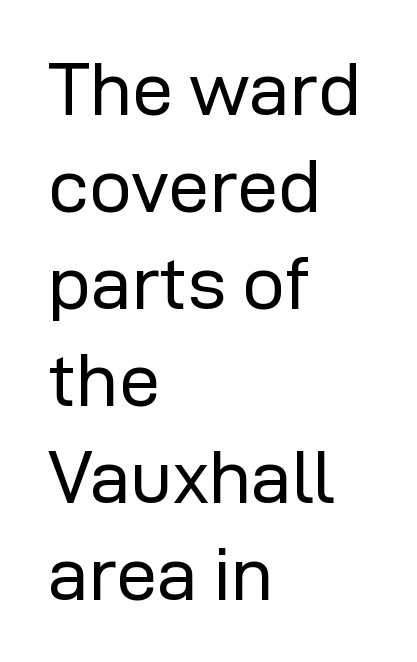
Successive baselines arrive at the customary interval. Is the stroke heavy? The answer is a plain regular-or-lighter. A typesetter would call this proportional, since set widths differ per character. Notice how the stems are strictly vertical — no italics here. Visually the block forms a straight wall on the left and a jagged coastline on the right.
